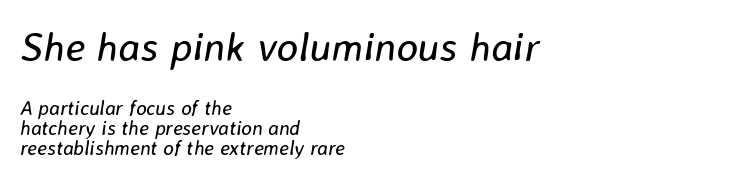
Q: Is the text bold? A: No.
Q: Is the text italic (slanted)? A: Yes, it leans right by about 8 degrees.
Q: Is the text underlined? A: No.
Q: How is the paragraph aligned? A: Left-aligned.
Q: Is the spacing between letters normal or unusually wide? A: Normal.
Q: Is the spacing between lines tight, normal or loose? A: Tight.
Q: Which block of text is set in a larger size, the first (top) or the second (bottom)? A: The first (top) one.
Q: Width (condensed, normal, or wide)? A: Normal.
Q: Stroke contrast? A: Low.
Q: x-height? A: Medium.
Q: Monospaced? A: No.
